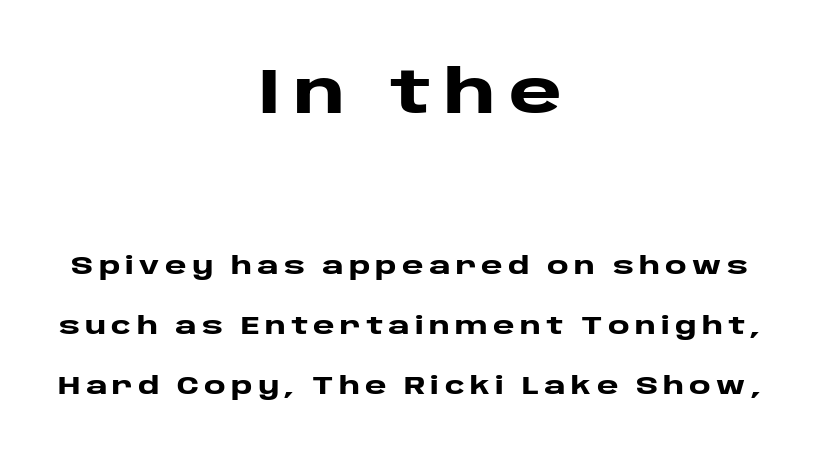
{"serif": "no", "italic": "no", "bold": "yes", "weight": "heavy", "width": "wide", "stroke_contrast": "low", "x_height": "large", "monospaced": "no", "underline": "no", "align": "center", "line_spacing": "loose", "line_spacing_ratio": 2.31, "letter_spacing": "wide", "letter_spacing_em": 0.2, "larger_block": "first", "size_ratio": 2.46, "glyph_px": 64}
